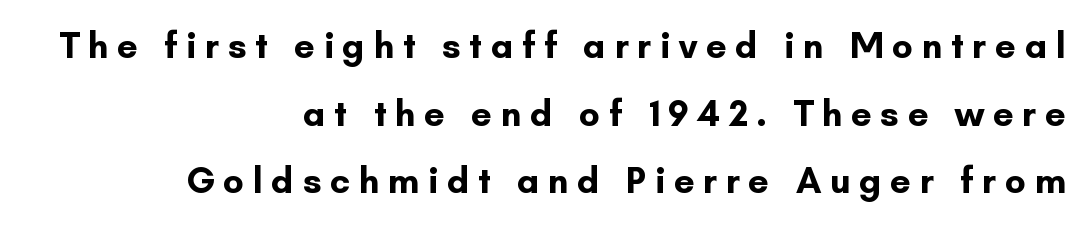
Q: Is the text bold? A: Yes.
Q: Is the text italic (slanted)? A: No, it is upright.
Q: Is the typeface a serif or a sans-serif typeface? A: Sans-serif.
Q: Is the text underlined? A: No.
Q: How is the paragraph aligned? A: Right-aligned.
Q: Is the spacing between letters normal or unusually wide? A: Unusually wide.
Q: Width (condensed, normal, or wide)? A: Normal.
Q: Stroke contrast? A: Low.
Q: x-height? A: Small.
Q: Monospaced? A: No.
